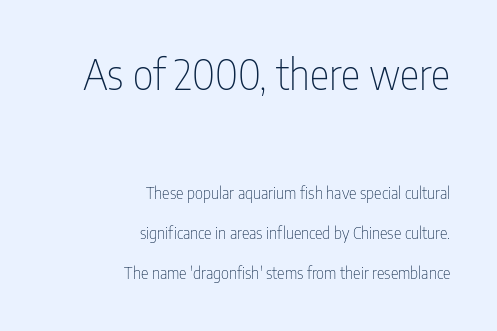
The image shows 41 px thin, condensed sans-serif type, upright; set right-aligned, loose line spacing (2.5x), normal letter spacing, not underlined; the first (top) block is 2.56x larger; low stroke contrast and a medium x-height.
